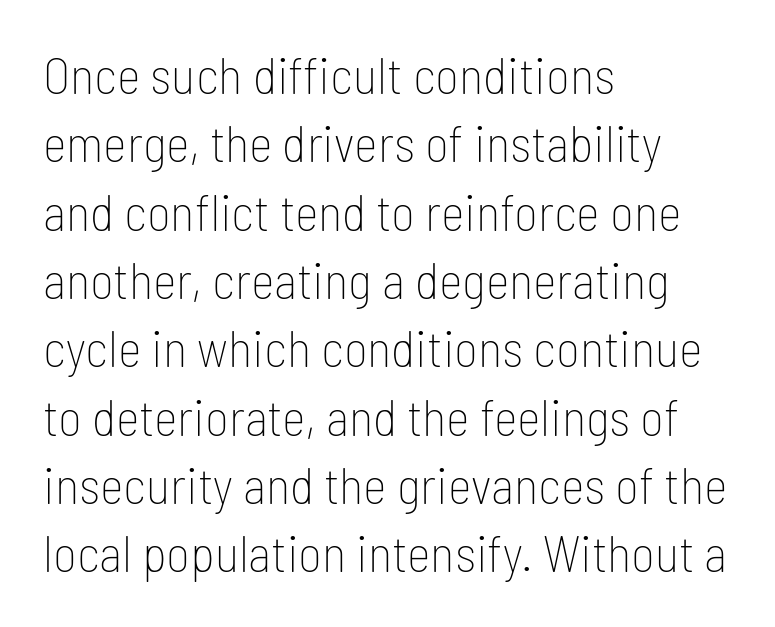
Stroke terminals: plain, sans-serif. The lines in this sample share a left origin and differ only in where they stop. What stands out about the letter spacing? Nothing — it is the standard amount. Is the stroke heavy? The answer is a plain regular-or-lighter. Character widths vary here, with narrow letters taking less room than wide ones.
